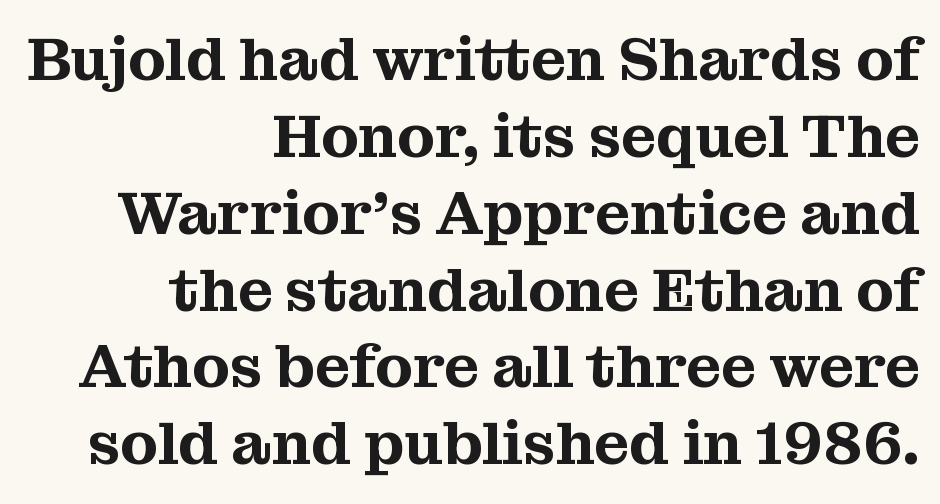
The image shows 61 px serif type, upright; set right-aligned, normal line spacing (1.26x), normal letter spacing, not underlined; medium stroke contrast and a medium x-height.
